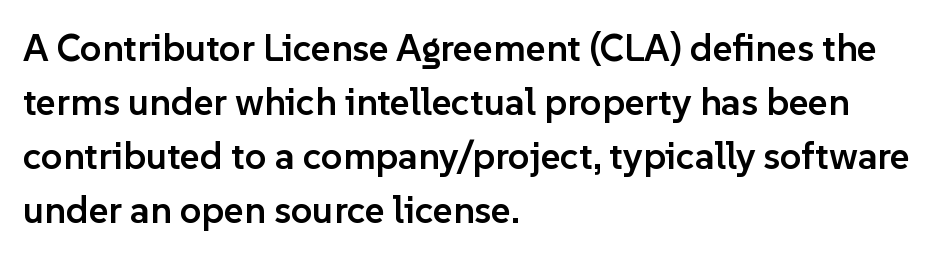
Q: Is the text bold? A: Semi-bold.
Q: Is the text italic (slanted)? A: No, it is upright.
Q: Is the typeface a serif or a sans-serif typeface? A: Sans-serif.
Q: Is the text underlined? A: No.
Q: How is the paragraph aligned? A: Left-aligned.
Q: Is the spacing between letters normal or unusually wide? A: Normal.
Q: Is the spacing between lines tight, normal or loose? A: Normal.
Q: Width (condensed, normal, or wide)? A: Normal.
Q: Stroke contrast? A: Low.
Q: x-height? A: Medium.
Q: Monospaced? A: No.
